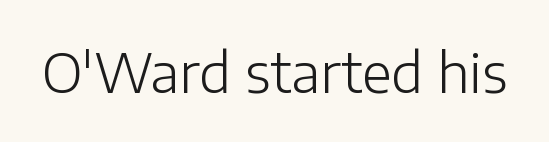
Grotesque or geometric, the face here clearly has no serifs. These lines are rendered in a variable-pitch font. Italic? Not at all — the glyphs are vertical. The cut favours lightness, reaching ordinary text weight at its darkest. In terms of letterspacing, this is plain default setting. Nobody drew a line under any word here.
